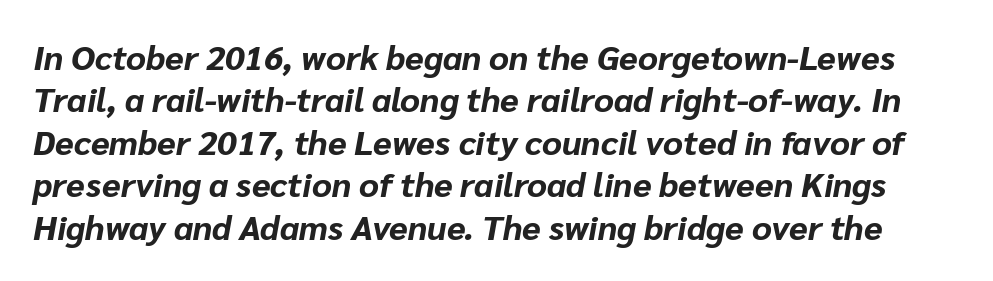
A typesetter would call this zero additional tracking. Quick note: interline space is typical. Is this a fixed-width face? No — the glyphs have proportional, varying widths. Check the space under the baseline: it is left empty. Stroke thickness is high; the sample reads as a true bold. Slanted lettering throughout.
